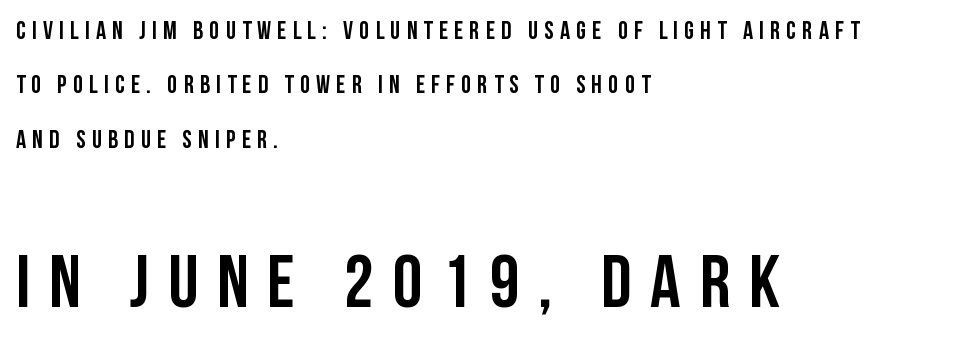
Q: Is the text italic (slanted)? A: No, it is upright.
Q: Is the typeface a serif or a sans-serif typeface? A: Sans-serif.
Q: Is the text underlined? A: No.
Q: How is the paragraph aligned? A: Left-aligned.
Q: Is the spacing between letters normal or unusually wide? A: Unusually wide.
Q: Is the spacing between lines tight, normal or loose? A: Loose.
Q: Which block of text is set in a larger size, the first (top) or the second (bottom)? A: The second (bottom) one.
Q: Width (condensed, normal, or wide)? A: Condensed.
Q: Stroke contrast? A: Low.
Q: x-height? A: Large.
Q: Monospaced? A: No.
